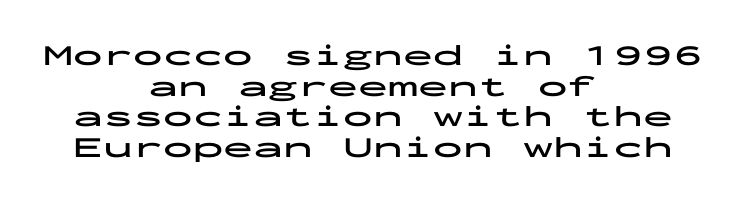
Q: Is the text bold? A: Yes.
Q: Is the text italic (slanted)? A: No, it is upright.
Q: Is the typeface a serif or a sans-serif typeface? A: Sans-serif.
Q: Is the text underlined? A: No.
Q: How is the paragraph aligned? A: Centered.
Q: Is the spacing between letters normal or unusually wide? A: Normal.
Q: Is the spacing between lines tight, normal or loose? A: Tight.
Q: Width (condensed, normal, or wide)? A: Wide.
Q: Stroke contrast? A: Low.
Q: x-height? A: Medium.
Q: Monospaced? A: Yes.
